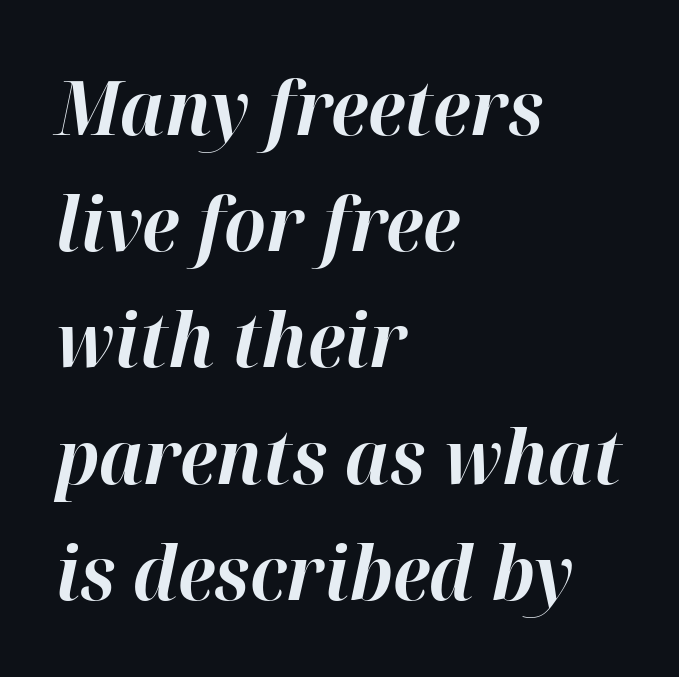
The image shows 74 px bold type, italic (leaning right); set left-aligned, normal line spacing (1.57x), normal letter spacing, not underlined; high stroke contrast and a medium x-height.
